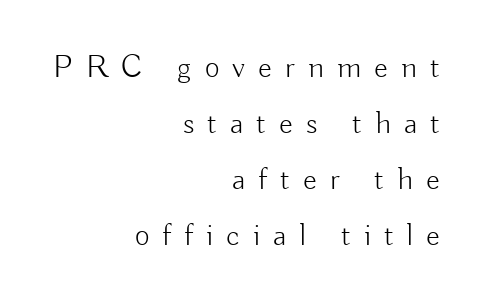
{"serif": "no", "italic": "no", "bold": "no", "weight": "light", "width": "normal", "stroke_contrast": "low", "x_height": "small", "monospaced": "no", "underline": "no", "align": "right", "line_spacing_ratio": 1.75, "letter_spacing": "wide", "letter_spacing_em": 0.41, "glyph_px": 32}
